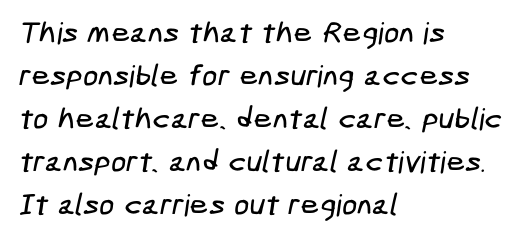
The image shows 30 px condensed sans-serif type; set left-aligned, normal line spacing (1.43x), normal letter spacing, not underlined; low stroke contrast and a medium x-height.
